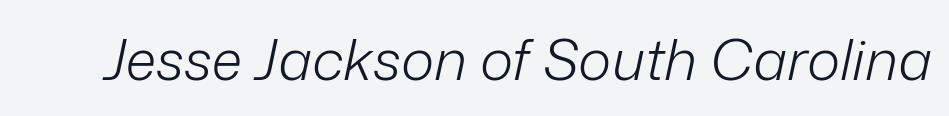
{"italic": "yes", "lean": "right", "slant_degrees": 12, "bold": "no", "weight": "light", "width": "normal", "stroke_contrast": "low", "x_height": "medium", "monospaced": "no", "underline": "no", "letter_spacing": "normal", "letter_spacing_em": 0.0, "glyph_px": 57}
